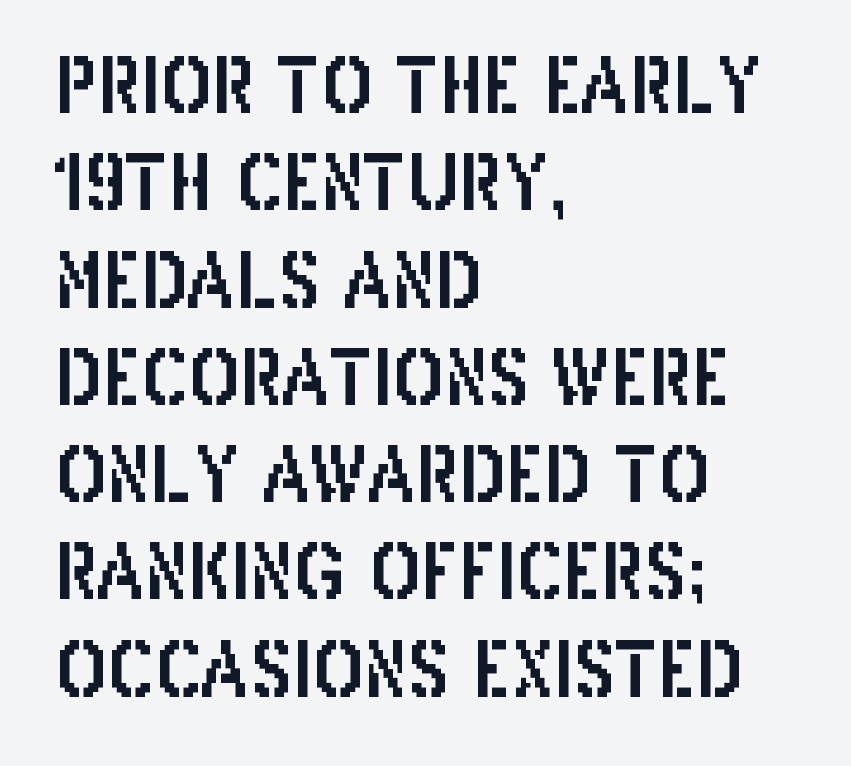
{"serif": "no", "italic": "no", "width": "condensed", "stroke_contrast": "low", "x_height": "large", "monospaced": "no", "underline": "no", "align": "left", "line_spacing": "normal", "line_spacing_ratio": 1.28, "letter_spacing": "normal", "letter_spacing_em": 0.0, "glyph_px": 76}
